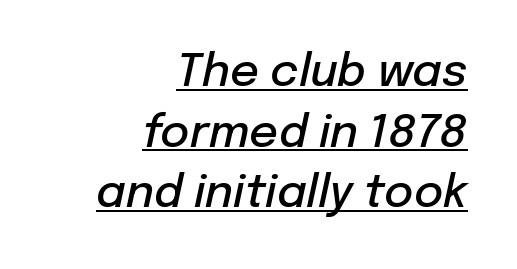
{"italic": "yes", "lean": "right", "slant_degrees": 12, "bold": "semi", "weight": "semibold", "width": "normal", "stroke_contrast": "low", "x_height": "medium", "monospaced": "no", "underline": "yes", "align": "right", "line_spacing": "normal", "line_spacing_ratio": 1.35, "letter_spacing": "normal", "letter_spacing_em": 0.0, "glyph_px": 45}
